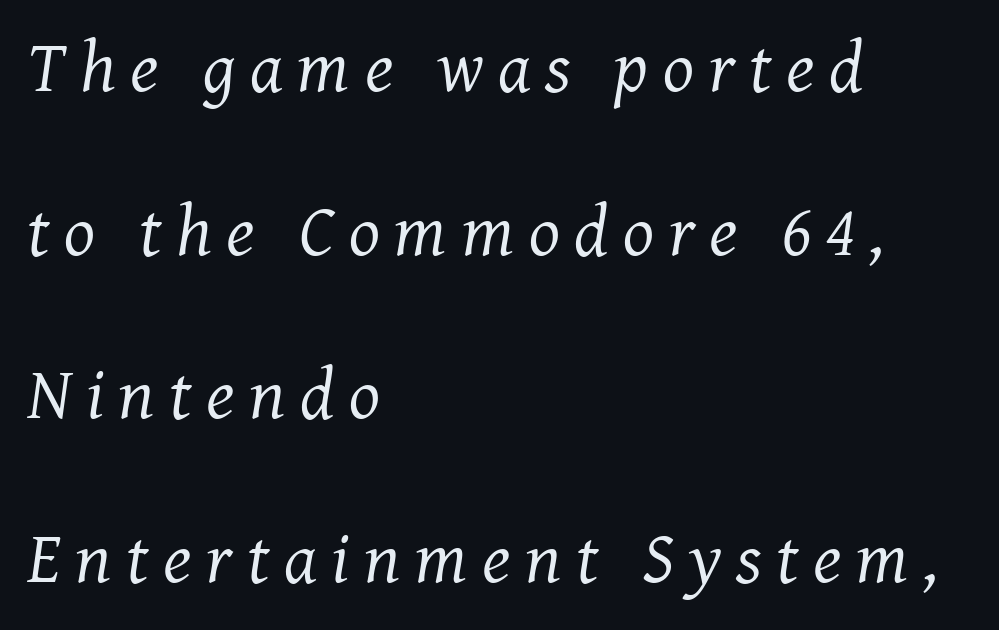
{"serif": "yes", "italic": "yes", "lean": "right", "slant_degrees": 8, "bold": "no", "weight": "regular", "width": "normal", "stroke_contrast": "medium", "x_height": "medium", "monospaced": "no", "underline": "no", "align": "left", "line_spacing": "loose", "line_spacing_ratio": 2.24, "letter_spacing": "wide", "letter_spacing_em": 0.2, "glyph_px": 73}
